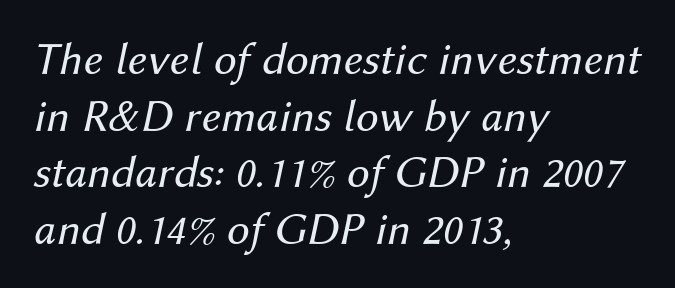
{"italic": "yes", "lean": "right", "slant_degrees": 12, "bold": "no", "weight": "regular", "width": "normal", "stroke_contrast": "medium", "x_height": "medium", "monospaced": "no", "underline": "no", "align": "left", "line_spacing_ratio": 1.23, "letter_spacing": "normal", "letter_spacing_em": 0.0, "glyph_px": 46}
